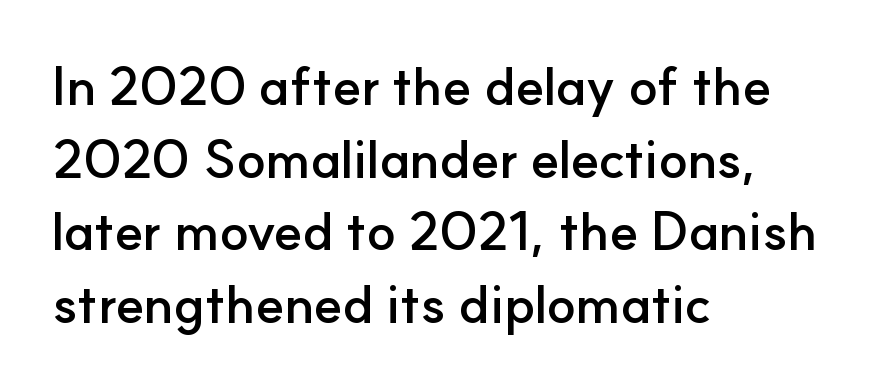
{"serif": "no", "italic": "no", "bold": "yes", "weight": "semibold", "width": "normal", "stroke_contrast": "low", "x_height": "small", "monospaced": "no", "underline": "no", "align": "left", "line_spacing": "normal", "line_spacing_ratio": 1.37, "letter_spacing": "normal", "letter_spacing_em": 0.0, "glyph_px": 53}
